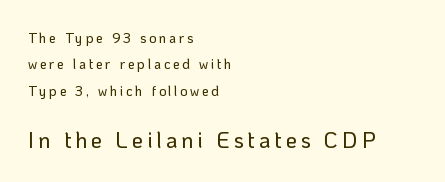
Q: Is the text italic (slanted)? A: No, it is upright.
Q: Is the text underlined? A: No.
Q: How is the paragraph aligned? A: Left-aligned.
Q: Which block of text is set in a larger size, the first (top) or the second (bottom)? A: The second (bottom) one.
